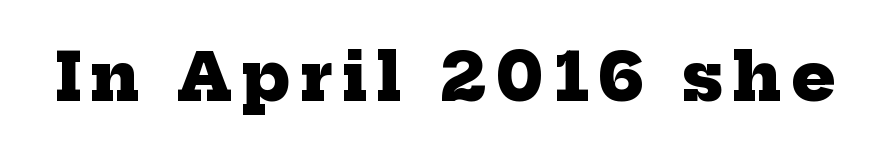
The passage shown is typed in a proportional face where columns would drift. The designer went with a serif here, giving each stem small feet. On the weight axis this lands at bold, roughly 700. The gap between lines stays unmarked.
